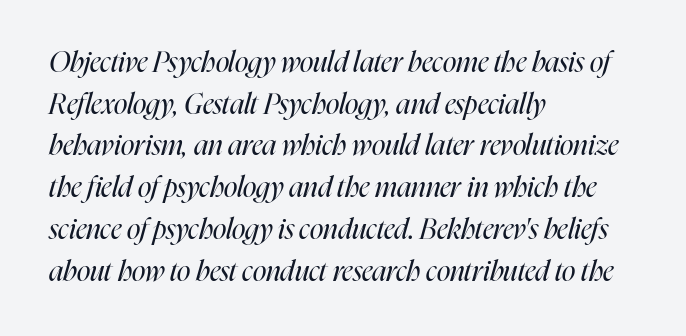
{"italic": "yes", "lean": "right", "slant_degrees": 16, "bold": "no", "weight": "regular", "width": "condensed", "stroke_contrast": "high", "x_height": "medium", "monospaced": "no", "underline": "no", "align": "left", "line_spacing": "normal", "line_spacing_ratio": 1.49, "letter_spacing": "normal", "letter_spacing_em": 0.0, "glyph_px": 28}
